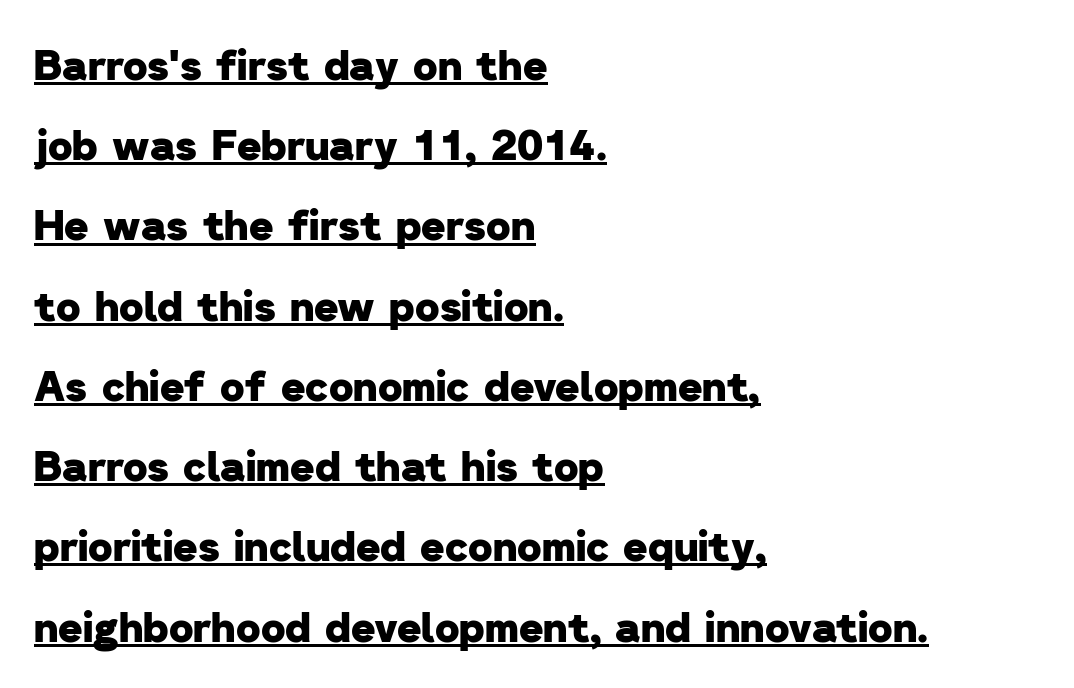
The image shows 42 px heavy sans-serif type; set left-aligned, loose line spacing (1.91x), normal letter spacing, underlined; low stroke contrast and a medium x-height.
